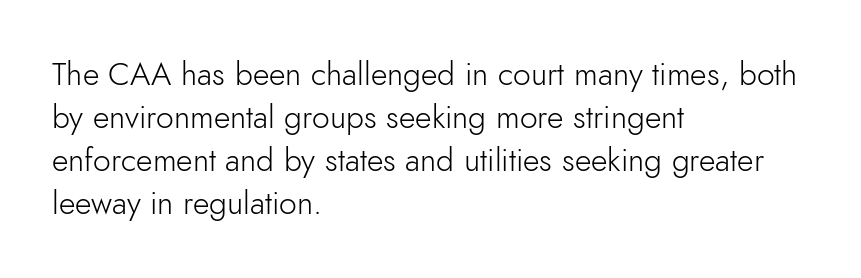
Weight class: somewhere from thin through regular. The rows are spaced the way most documents space them. Upright lettering throughout. Proportional: the letters do not fall into vertical columns. The setting favours the left margin, as ordinary paragraphs usually do. Nothing unusual about the tracking: characters are spaced as the font intends.
